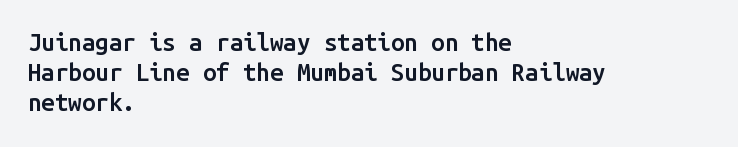
These lines are set flush left with a ragged right edge. Reading down the column, the eye jumps a familiar distance to each next line. The face used here is a semibold: visibly heavier than regular, lighter than bold. The specimen omits any rule beneath the text block's lines. Spacing between characters is what you'd get straight out of the box.
